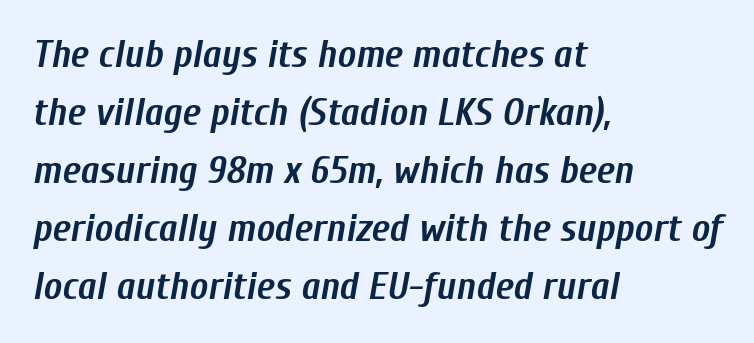
The image shows 39 px semibold, condensed type, italic (leaning right); set left-aligned, normal line spacing (1.49x), normal letter spacing, not underlined; low stroke contrast and a medium x-height.
